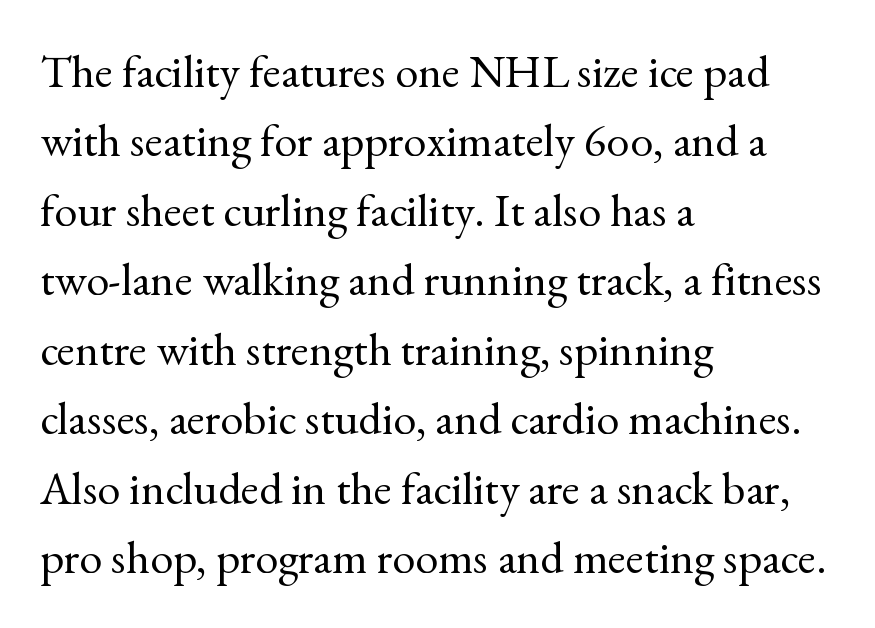
The font is comparable to plain body text, perhaps lighter. Serifs: yes, visible at the terminals of the letterforms. These lines stack with their left ends in a neat column. Baseline-to-baseline distance is the conventional proportion of letter height. The tracking reads as untouched default to a designer's eye.
